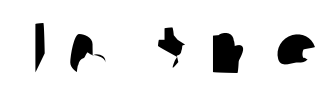
Clear beneath every line of the passage. Think of a printed novel: that variable character pitch is what you see here. A sans-serif font was chosen for this passage. Characters follow at a spacing far wider than the type designer built in.
